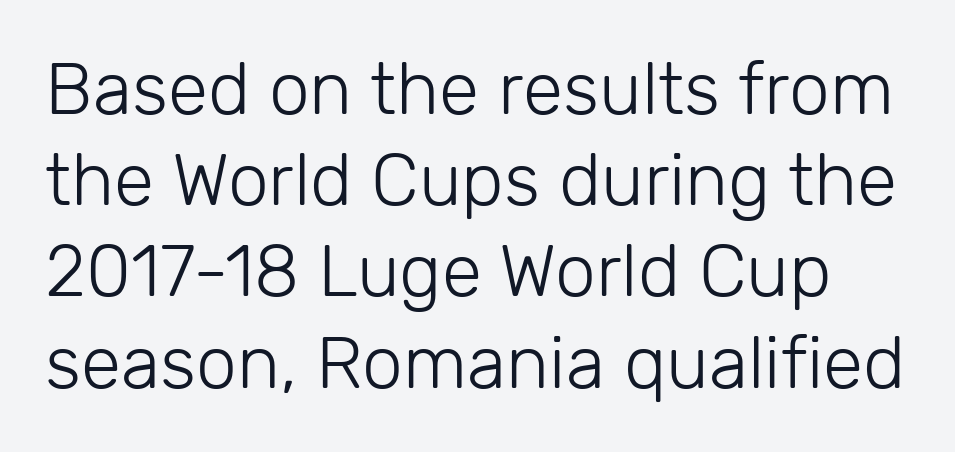
The image shows 73 px light sans-serif type, upright; set normal line spacing (1.25x), normal letter spacing, not underlined; low stroke contrast and a medium x-height.
